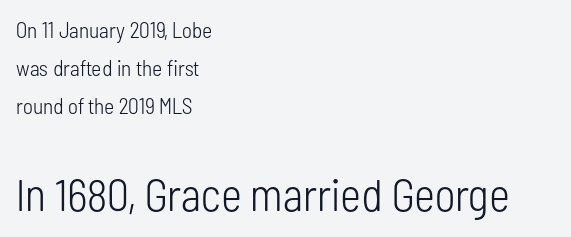
The image shows 45 px light, condensed sans-serif type, upright; set left-aligned, line spacing 1.73x, normal letter spacing, not underlined; the second (bottom) block is 2.05x larger; low stroke contrast and a medium x-height.
